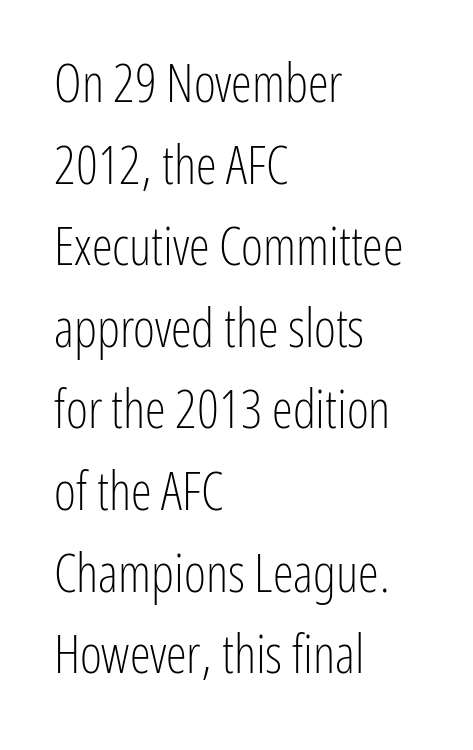
The image shows 53 px light, condensed sans-serif type, upright; set left-aligned, normal line spacing (1.54x), normal letter spacing, not underlined; low stroke contrast and a medium x-height.
